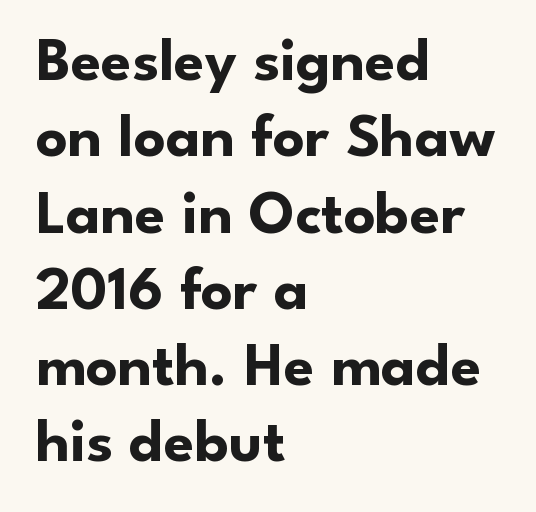
Q: Is the text bold? A: Yes.
Q: Is the text italic (slanted)? A: No, it is upright.
Q: Is the typeface a serif or a sans-serif typeface? A: Sans-serif.
Q: Is the text underlined? A: No.
Q: How is the paragraph aligned? A: Left-aligned.
Q: Is the spacing between letters normal or unusually wide? A: Normal.
Q: Width (condensed, normal, or wide)? A: Normal.
Q: Stroke contrast? A: Low.
Q: x-height? A: Small.
Q: Monospaced? A: No.
